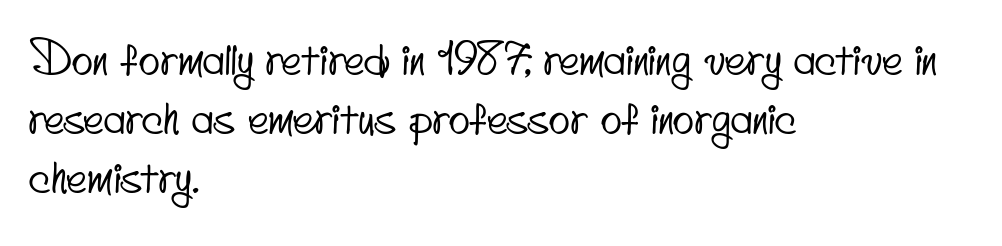
One glance says typical: line gaps are just what's usual. Quick note: underline off. This rendering uses left alignment, leaving the right contour irregular. This rendering leaves character spacing at its baseline value.
